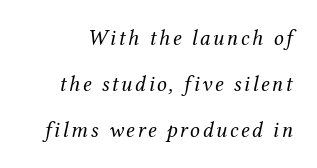
The image shows 22 px text type, italic (leaning right); set loose line spacing (2.09x), not underlined.
